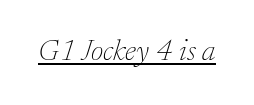
Q: Is the text bold? A: No.
Q: Is the text italic (slanted)? A: Yes, it leans right by about 17 degrees.
Q: Is the typeface a serif or a sans-serif typeface? A: Serif.
Q: Is the text underlined? A: Yes.
Q: Is the spacing between letters normal or unusually wide? A: Normal.
Q: Width (condensed, normal, or wide)? A: Normal.
Q: Stroke contrast? A: Low.
Q: x-height? A: Medium.
Q: Monospaced? A: No.
